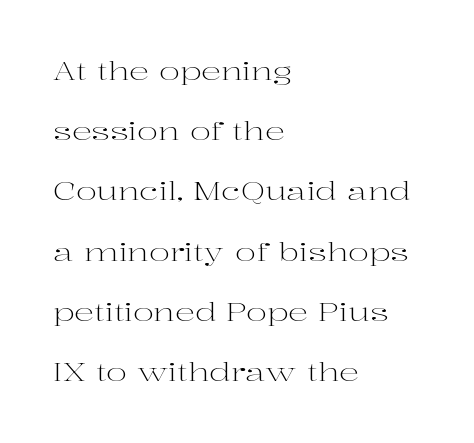
Q: Is the text bold? A: No.
Q: Is the text italic (slanted)? A: No, it is upright.
Q: Is the text underlined? A: No.
Q: How is the paragraph aligned? A: Left-aligned.
Q: Is the spacing between letters normal or unusually wide? A: Normal.
Q: Is the spacing between lines tight, normal or loose? A: Loose.
